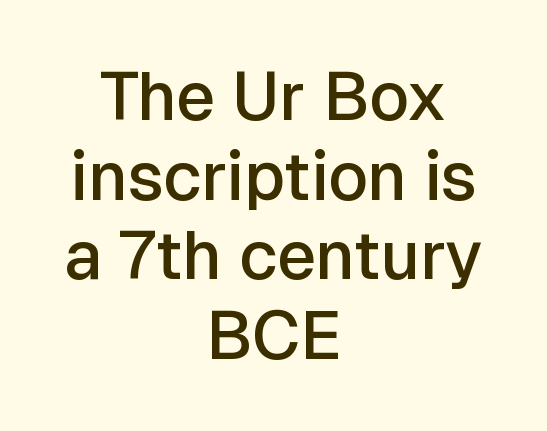
The image shows 68 px semibold sans-serif type, upright; set centered, line spacing 1.17x, normal letter spacing, not underlined; low stroke contrast and a medium x-height.
